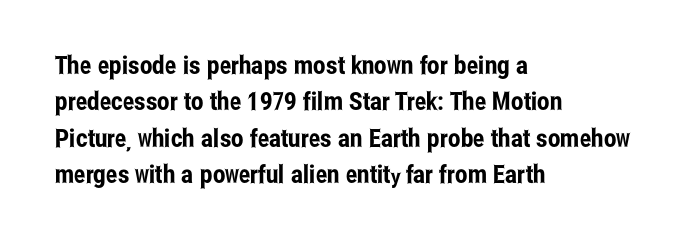
Plain, unruled lines of type. The type is set solid horizontally, with unmodified tracking. Tall strokes in this sample are plumb rather than angled. Regarding leading, the lines here are spaced in the standard way.
